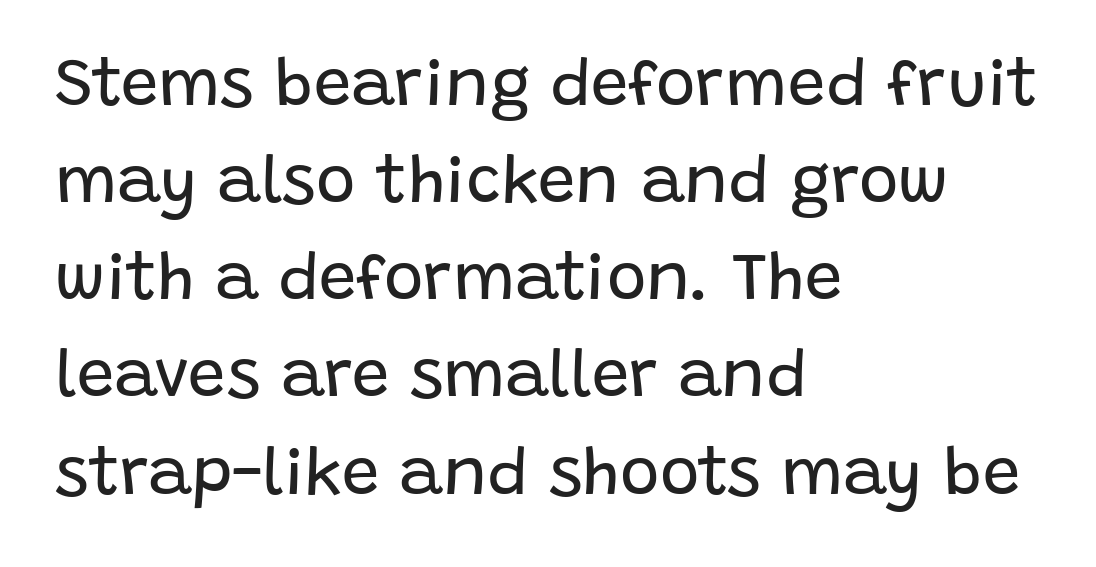
Q: Is the text bold? A: No.
Q: Is the text italic (slanted)? A: No, it is upright.
Q: Is the typeface a serif or a sans-serif typeface? A: Sans-serif.
Q: Is the text underlined? A: No.
Q: How is the paragraph aligned? A: Left-aligned.
Q: Is the spacing between letters normal or unusually wide? A: Normal.
Q: Is the spacing between lines tight, normal or loose? A: Normal.
Q: Width (condensed, normal, or wide)? A: Normal.
Q: Stroke contrast? A: Low.
Q: x-height? A: Large.
Q: Monospaced? A: No.
